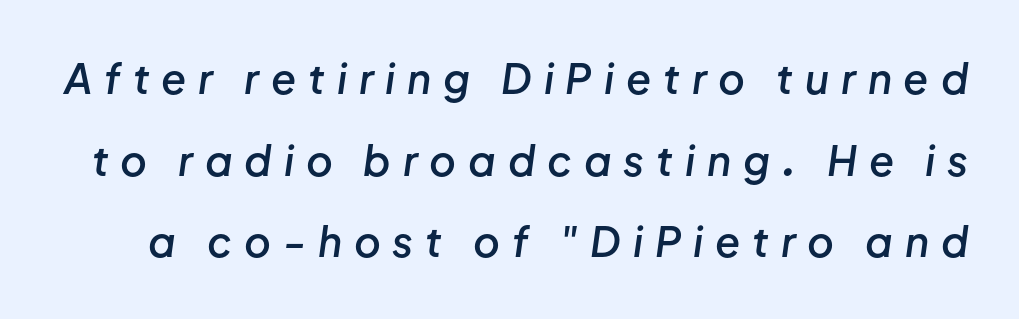
The image shows 41 px semibold type, italic (leaning right); set loose line spacing (1.99x), unusually wide letter spacing (+0.29 em), not underlined; low stroke contrast and a medium x-height.
